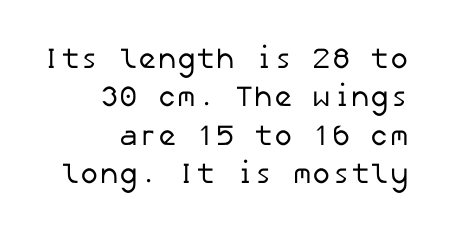
{"serif": "no", "bold": "no", "weight": "regular", "width": "normal", "stroke_contrast": "low", "x_height": "medium", "underline": "no", "align": "right", "line_spacing": "normal", "line_spacing_ratio": 1.32, "letter_spacing": "normal", "letter_spacing_em": 0.0, "glyph_px": 29}
